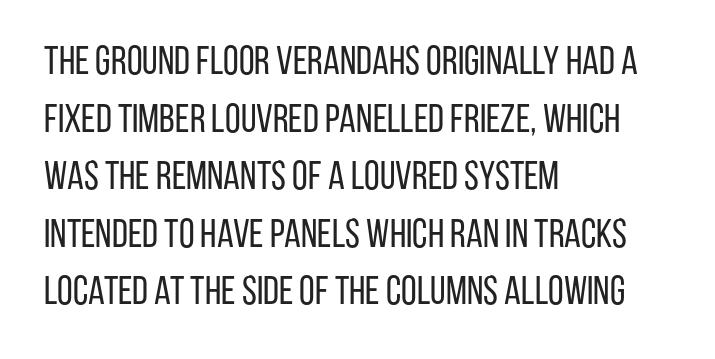
Q: Is the text bold? A: No.
Q: Is the text italic (slanted)? A: No, it is upright.
Q: Is the typeface a serif or a sans-serif typeface? A: Sans-serif.
Q: Is the text underlined? A: No.
Q: How is the paragraph aligned? A: Left-aligned.
Q: Is the spacing between letters normal or unusually wide? A: Normal.
Q: Is the spacing between lines tight, normal or loose? A: Normal.
Q: Width (condensed, normal, or wide)? A: Condensed.
Q: Stroke contrast? A: Low.
Q: x-height? A: Large.
Q: Monospaced? A: No.
